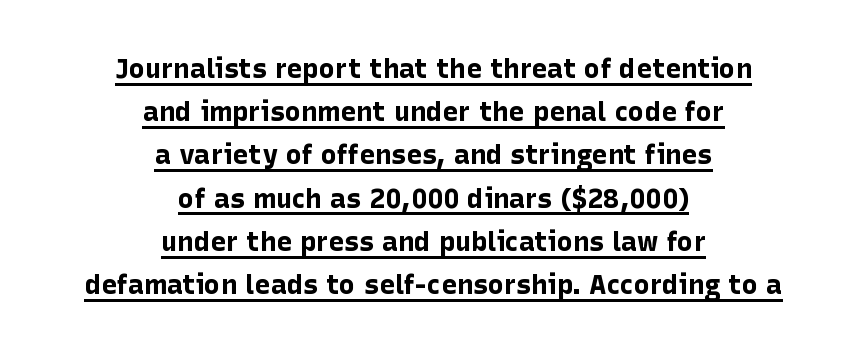
The image shows 27 px bold type, upright; set centered, normal line spacing (1.6x), normal letter spacing, underlined.
